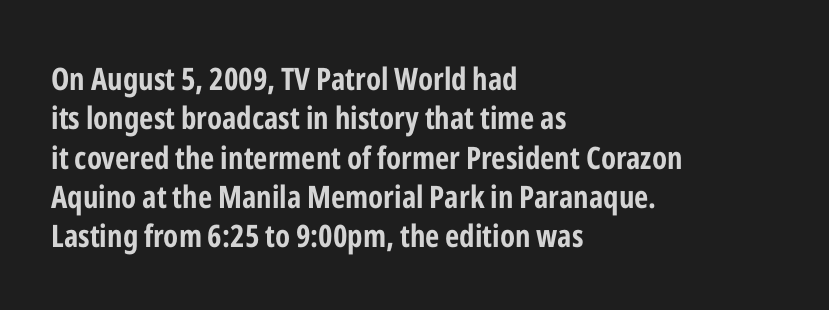
The glyphs in this specimen are sans serif. The rows are spaced the way most documents space them. How are the letters spaced? Ordinarily, with no added tracking. Is this a fixed-width face? No — the glyphs have proportional, varying widths. The string is rendered with underlining switched off. Set as a true bold cut, around the 700 mark.
